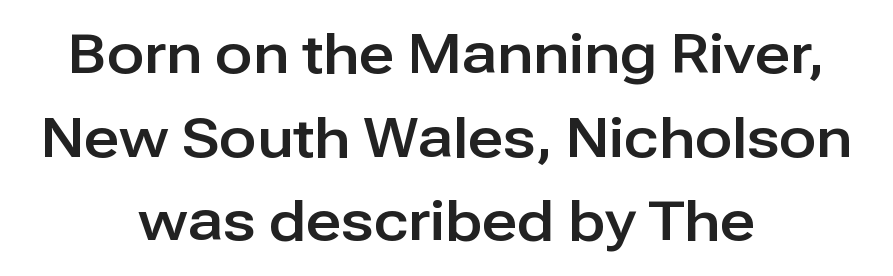
Q: Is the text italic (slanted)? A: No, it is upright.
Q: Is the typeface a serif or a sans-serif typeface? A: Sans-serif.
Q: Is the text underlined? A: No.
Q: How is the paragraph aligned? A: Centered.
Q: Is the spacing between letters normal or unusually wide? A: Normal.
Q: Is the spacing between lines tight, normal or loose? A: Normal.
Q: Width (condensed, normal, or wide)? A: Normal.
Q: Stroke contrast? A: Low.
Q: x-height? A: Medium.
Q: Monospaced? A: No.
